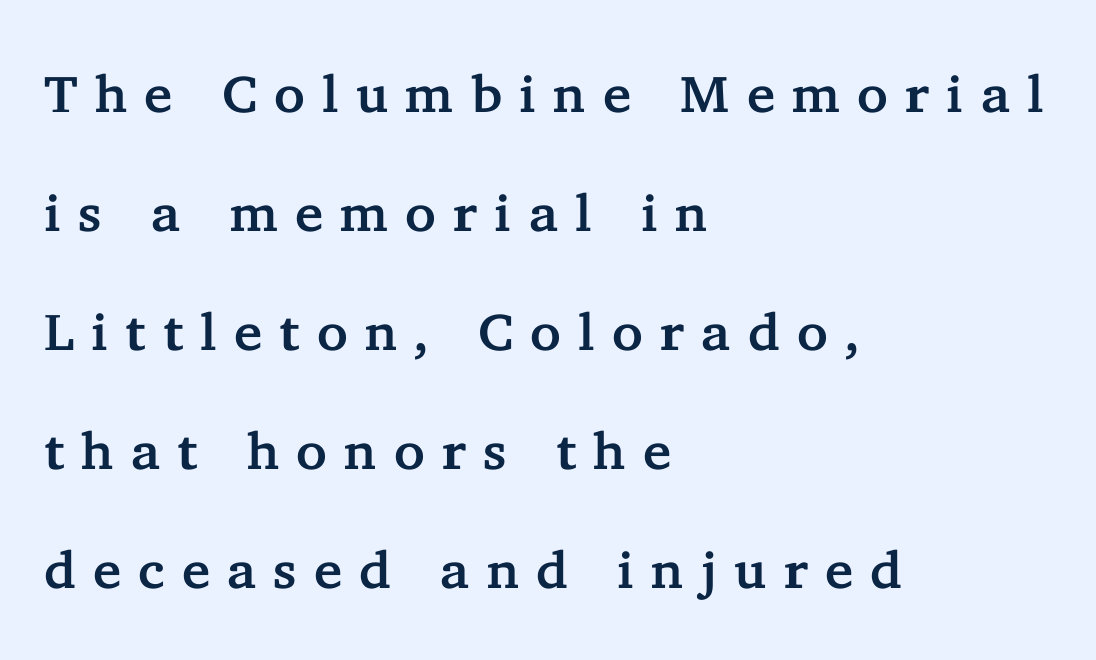
Q: Is the text italic (slanted)? A: No, it is upright.
Q: Is the typeface a serif or a sans-serif typeface? A: Serif.
Q: Is the text underlined? A: No.
Q: How is the paragraph aligned? A: Left-aligned.
Q: Is the spacing between letters normal or unusually wide? A: Unusually wide.
Q: Is the spacing between lines tight, normal or loose? A: Loose.
Q: Width (condensed, normal, or wide)? A: Normal.
Q: Stroke contrast? A: Low.
Q: x-height? A: Medium.
Q: Monospaced? A: No.
